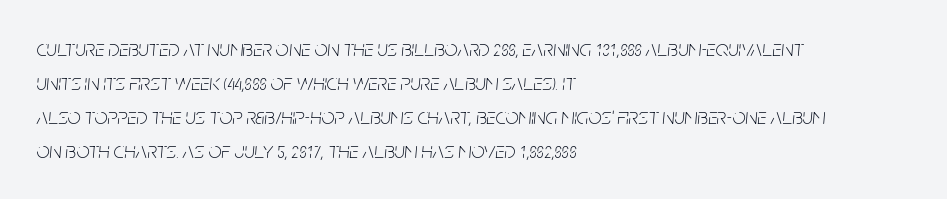
{"italic": "yes", "lean": "right", "slant_degrees": 5, "bold": "no", "underline": "no", "align": "left", "line_spacing": "normal", "line_spacing_ratio": 1.48, "letter_spacing": "normal", "letter_spacing_em": 0.0, "glyph_px": 23}
